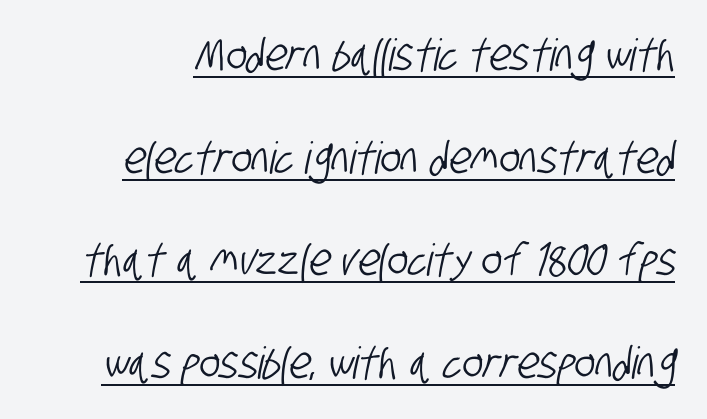
The image shows 44 px condensed sans-serif type; set loose line spacing (2.33x), normal letter spacing, underlined; low stroke contrast and a large x-height.
